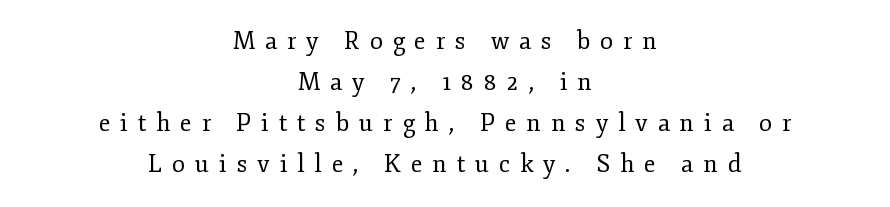
The image shows 24 px text type, upright; set centered, line spacing 1.71x, unusually wide letter spacing (+0.41 em), not underlined.
